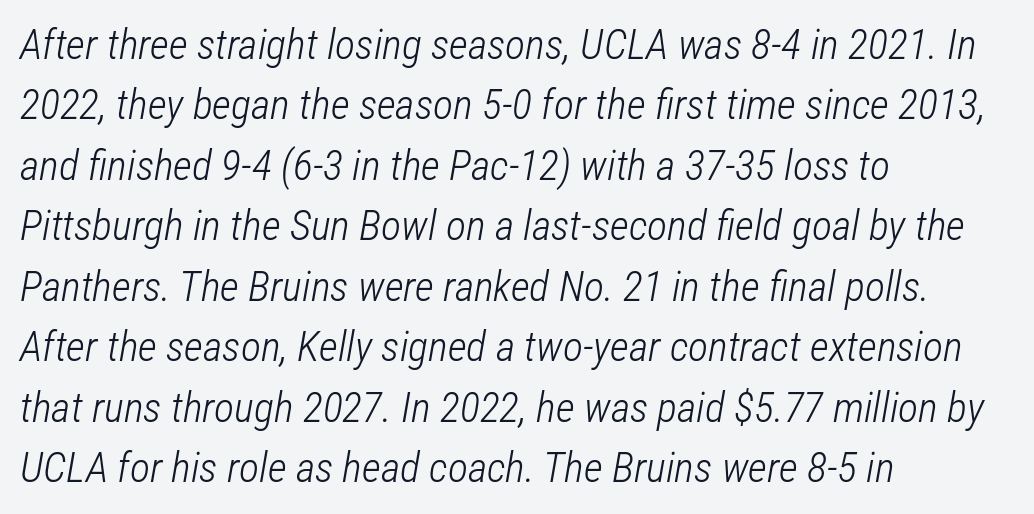
Is this a heavy cut? Hardly; it is regular or lighter. Check under the words: just untouched page. Regular leading. Character widths vary here, with narrow letters taking less room than wide ones.
